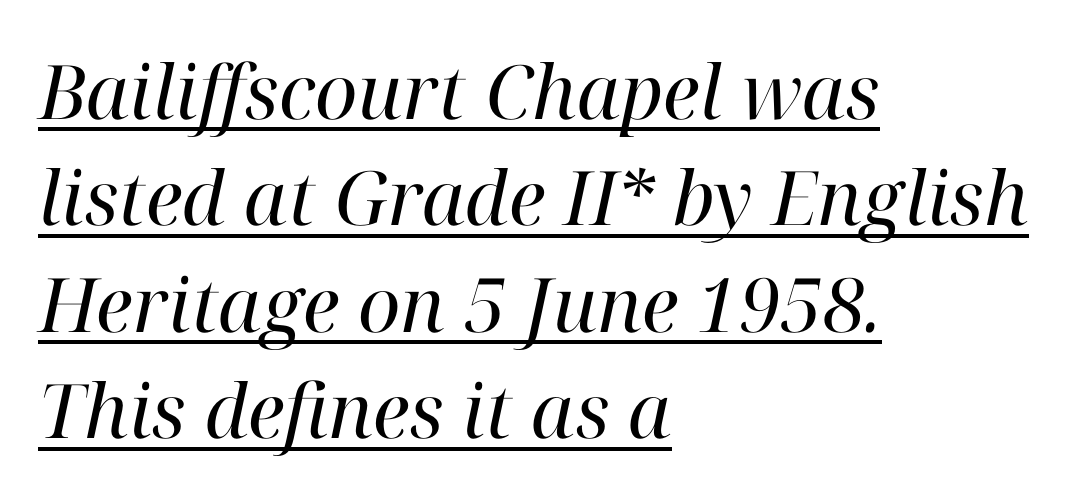
{"serif": "yes", "italic": "yes", "lean": "right", "slant_degrees": 12, "bold": "no", "weight": "regular", "width": "normal", "stroke_contrast": "high", "x_height": "medium", "monospaced": "no", "underline": "yes", "align": "left", "line_spacing": "normal", "line_spacing_ratio": 1.42, "letter_spacing": "normal", "letter_spacing_em": 0.0, "glyph_px": 75}
